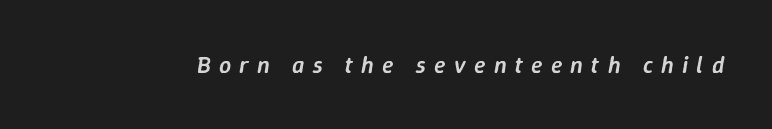
{"italic": "yes", "lean": "right", "slant_degrees": 9, "bold": "semi", "underline": "no", "letter_spacing": "wide", "letter_spacing_em": 0.34, "glyph_px": 24}
